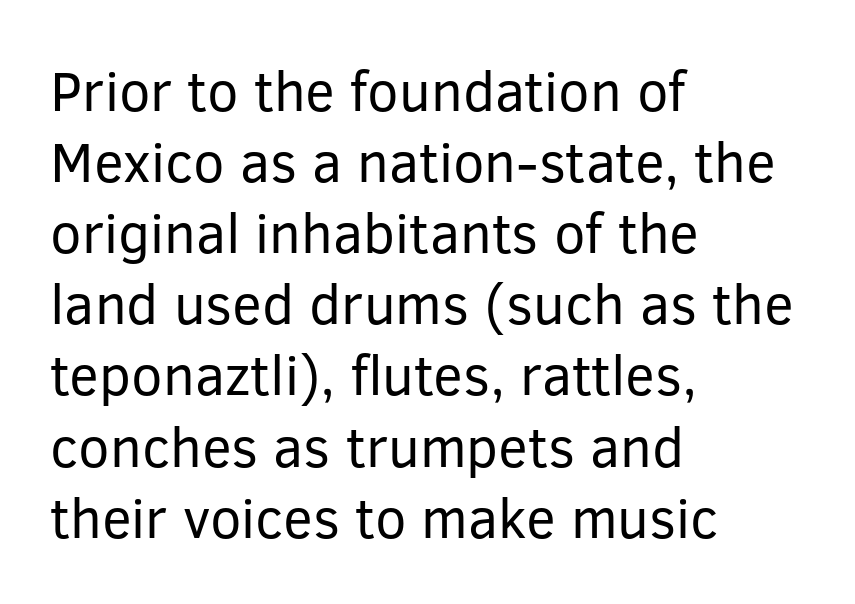
There is no visible air inserted between adjacent glyphs. Each letter keeps its own natural width here, so spacing adapts to shape. Summary of weight: not heavy and not bold. The space directly below the letters is spotless. Designer's note — italics off, roman on.
